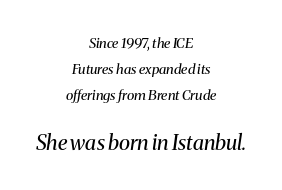
{"italic": "yes", "lean": "right", "slant_degrees": 8, "bold": "no", "underline": "no", "align": "center", "line_spacing_ratio": 1.86, "letter_spacing": "normal", "letter_spacing_em": 0.0, "larger_block": "second", "size_ratio": 1.5, "glyph_px": 21}
